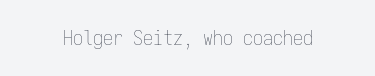
Posture: upright roman. Short note: letters normally spaced. The weight would be labelled regular, book, light, or lighter still. Lines of text with bare space underneath.
